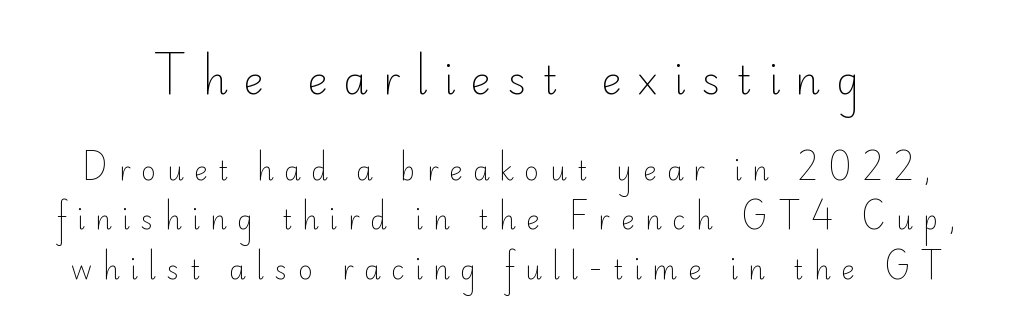
The image shows 39 px light sans-serif type, upright; set loose line spacing (1.91x), unusually wide letter spacing (+0.4 em), not underlined; the first (top) block is 1.5x larger; low stroke contrast and a small x-height.
